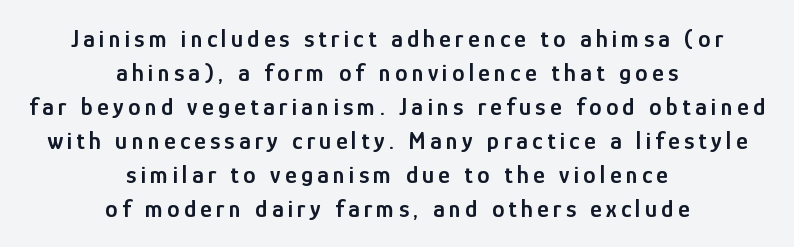
Q: Is the text bold? A: Semi-bold.
Q: Is the text italic (slanted)? A: No, it is upright.
Q: Is the text underlined? A: No.
Q: How is the paragraph aligned? A: Centered.
Q: Is the spacing between lines tight, normal or loose? A: Normal.
